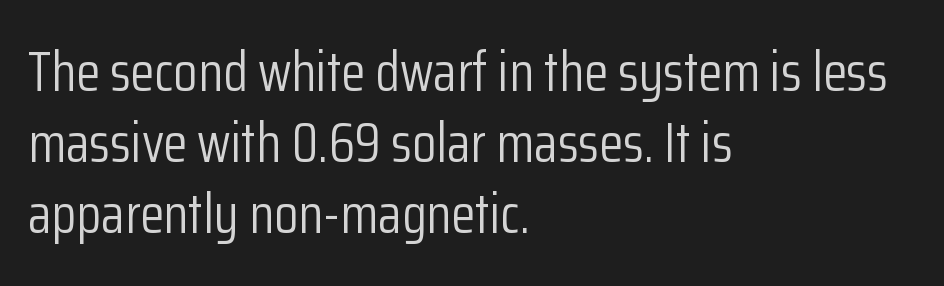
{"serif": "no", "italic": "no", "bold": "no", "weight": "light", "width": "condensed", "stroke_contrast": "low", "x_height": "medium", "monospaced": "no", "underline": "no", "align": "left", "line_spacing": "normal", "line_spacing_ratio": 1.29, "letter_spacing": "normal", "letter_spacing_em": 0.0, "glyph_px": 55}
